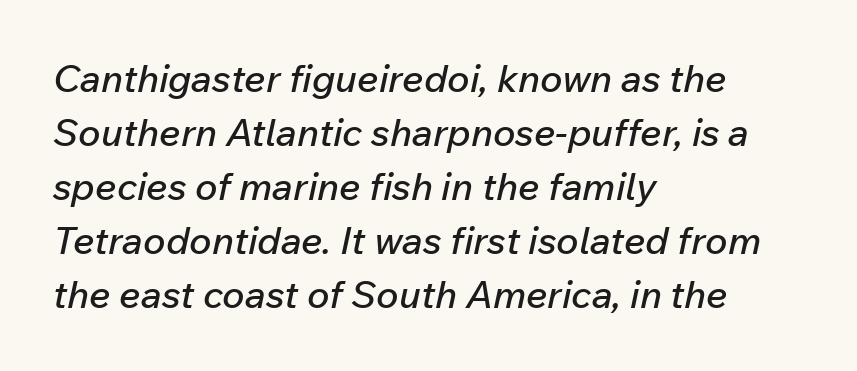
Honestly, there is no underline to notice here at all. A normal amount of white space separates one row of letters from the next. Nobody touched the tracking dial on this one. Varying glyph widths throughout — classic text-font behaviour.
